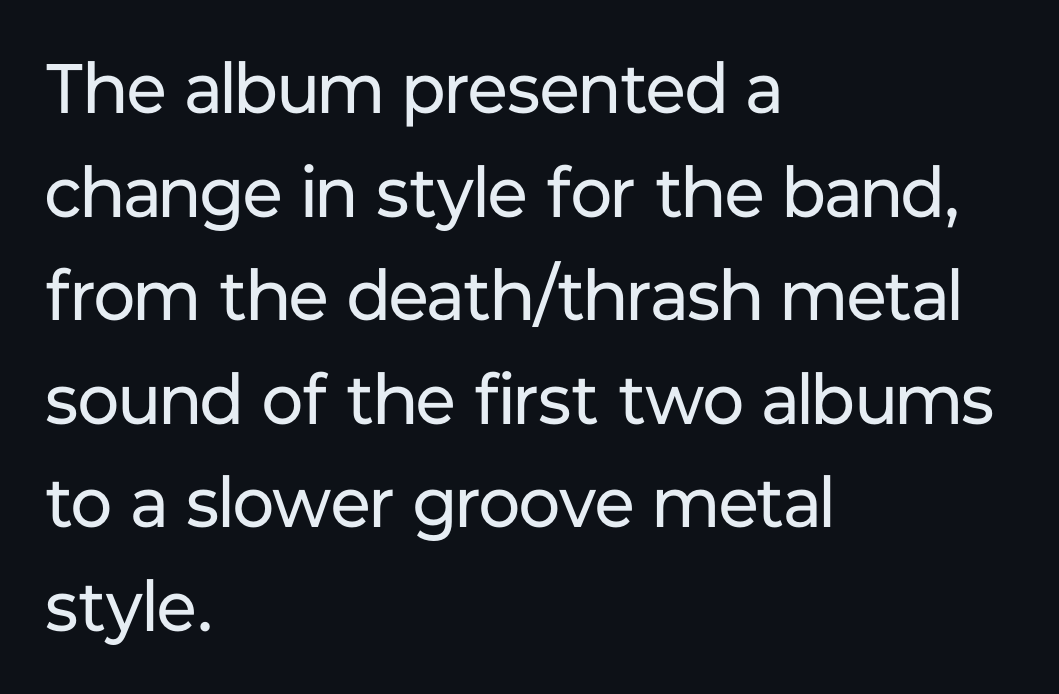
{"serif": "no", "italic": "no", "bold": "no", "weight": "regular", "width": "normal", "stroke_contrast": "low", "x_height": "medium", "monospaced": "no", "underline": "no", "align": "left", "line_spacing": "normal", "line_spacing_ratio": 1.48, "letter_spacing": "normal", "letter_spacing_em": 0.0, "glyph_px": 70}
